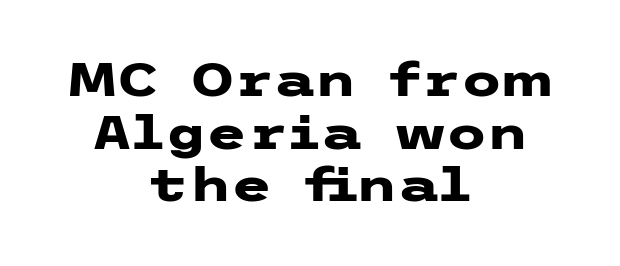
The image shows 47 px heavy, wide sans-serif type, upright; set centered, tight line spacing (1.12x), normal letter spacing, not underlined; low stroke contrast and a medium x-height.
